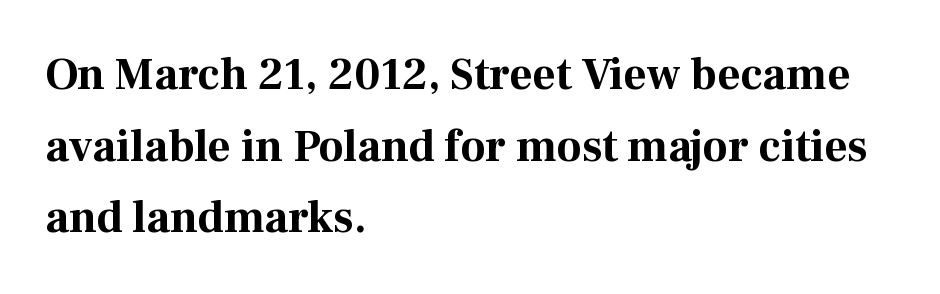
Q: Is the text bold? A: Yes.
Q: Is the text italic (slanted)? A: No, it is upright.
Q: Is the typeface a serif or a sans-serif typeface? A: Serif.
Q: Is the text underlined? A: No.
Q: How is the paragraph aligned? A: Left-aligned.
Q: Is the spacing between letters normal or unusually wide? A: Normal.
Q: Is the spacing between lines tight, normal or loose? A: Normal.
Q: Width (condensed, normal, or wide)? A: Normal.
Q: Stroke contrast? A: Medium.
Q: x-height? A: Medium.
Q: Monospaced? A: No.
